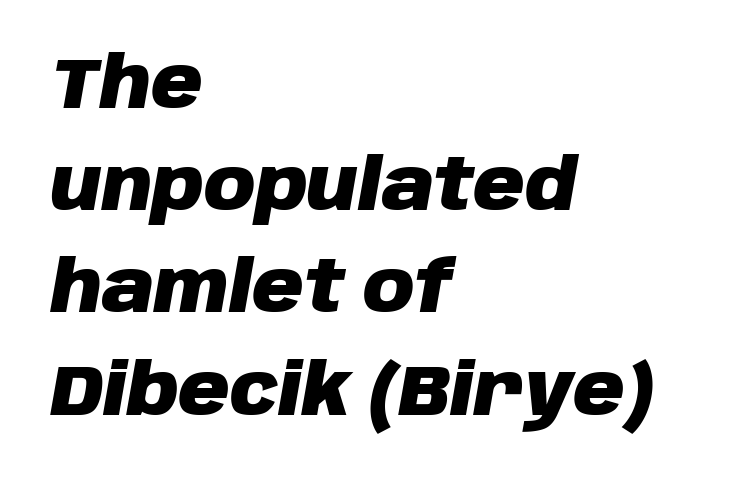
Q: Is the text bold? A: Yes.
Q: Is the text italic (slanted)? A: Yes, it leans right by about 10 degrees.
Q: Is the text underlined? A: No.
Q: How is the paragraph aligned? A: Left-aligned.
Q: Is the spacing between letters normal or unusually wide? A: Normal.
Q: Is the spacing between lines tight, normal or loose? A: Normal.
Q: Width (condensed, normal, or wide)? A: Normal.
Q: Stroke contrast? A: Low.
Q: x-height? A: Large.
Q: Monospaced? A: No.
